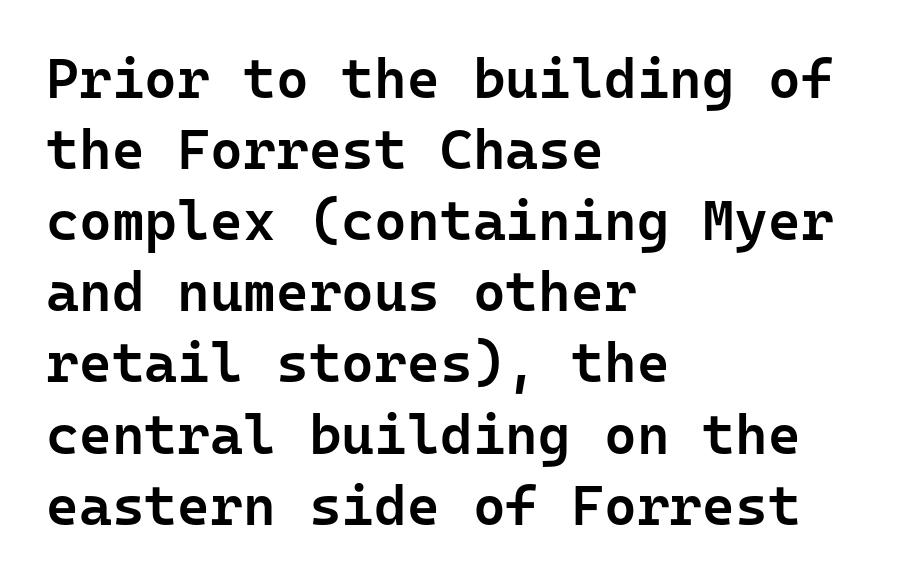
{"serif": "no", "italic": "no", "bold": "semi", "weight": "semibold", "width": "normal", "stroke_contrast": "low", "x_height": "medium", "monospaced": "yes", "underline": "no", "align": "left", "line_spacing": "normal", "line_spacing_ratio": 1.27, "letter_spacing": "normal", "letter_spacing_em": 0.0, "glyph_px": 56}
